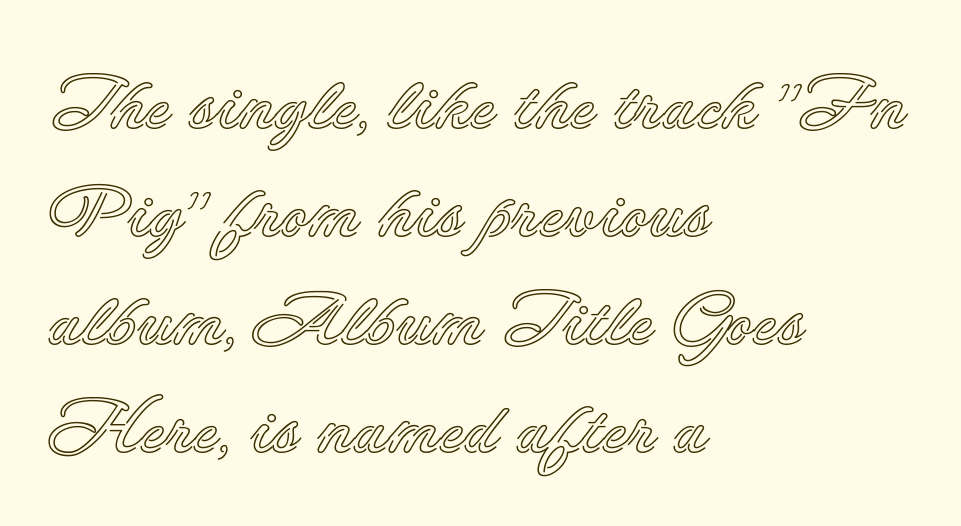
The string is rendered with underlining switched off. Character widths vary here, with narrow letters taking less room than wide ones. Compared with a centered layout, this one pins lines to the left instead. Standard letterfit; no display-style spreading of the glyphs. Whoever set this chose a conventional vertical rhythm.
